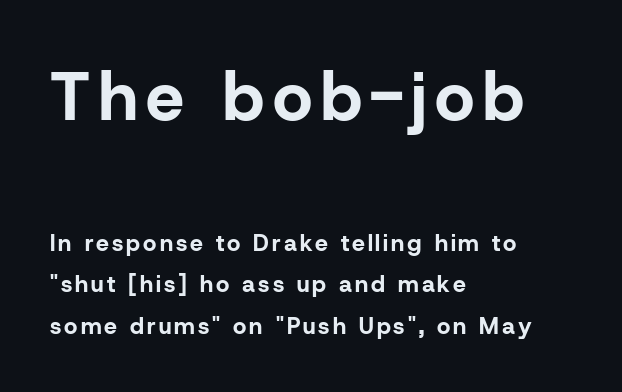
The image shows 68 px bold sans-serif type, upright; set left-aligned, line spacing 1.8x, not underlined; the first (top) block is 2.96x larger; low stroke contrast and a medium x-height.
